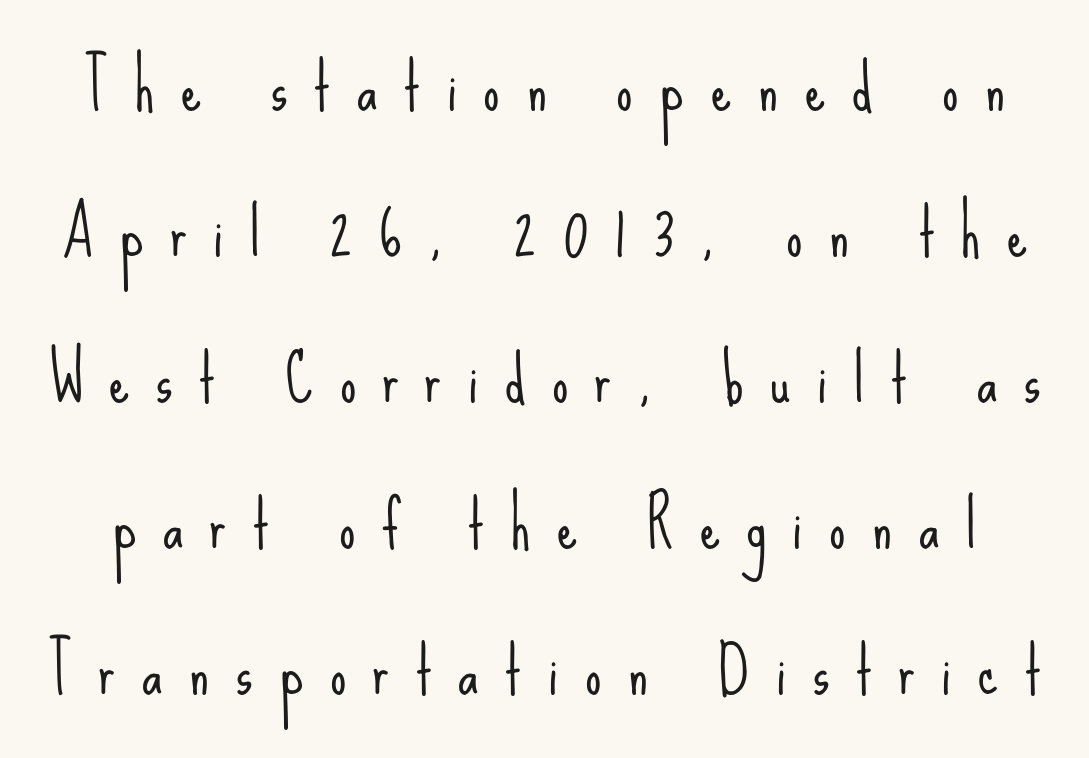
Observe the absence of serifs on each vertical stroke in this sample. Varying glyph widths throughout — classic text-font behaviour. Inter-character spacing is expanded well beyond the font's built-in metrics. The weight tops out at a normal text grade.
